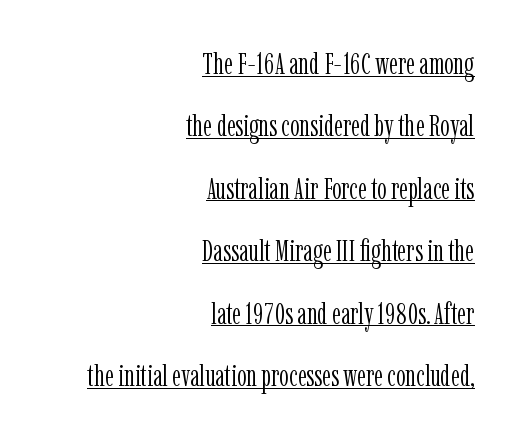
{"serif": "yes", "italic": "no", "bold": "no", "weight": "light", "width": "condensed", "stroke_contrast": "low", "x_height": "medium", "monospaced": "no", "underline": "yes", "align": "right", "line_spacing": "loose", "line_spacing_ratio": 2.08, "letter_spacing": "normal", "letter_spacing_em": 0.0, "glyph_px": 30}
